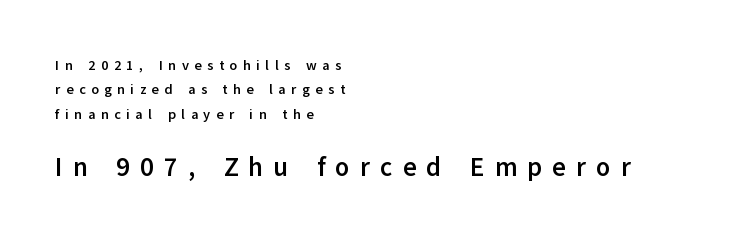
The image shows 26 px bold type, upright; set left-aligned, line spacing 1.74x, unusually wide letter spacing (+0.39 em), not underlined; the second (bottom) block is 1.86x larger.
